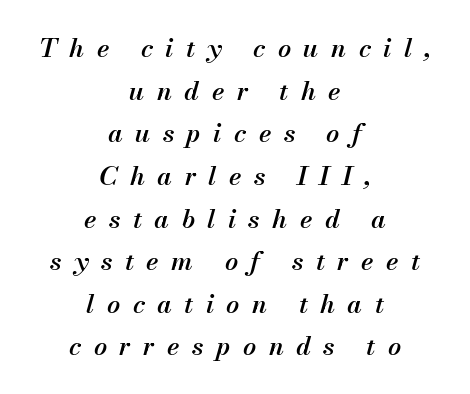
Baseline-to-baseline distance is the conventional proportion of letter height. The tracking jumps out immediately: characters are airy and widely separated. Typeset on center — no edge is straight. The font's italic variant was chosen for this text. Rule under the text: the space is simply empty. This is the in-between weight designers call semibold or demi.
